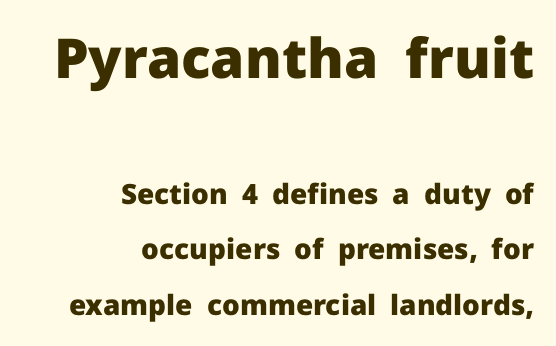
{"serif": "no", "italic": "no", "bold": "yes", "weight": "heavy", "width": "normal", "stroke_contrast": "low", "x_height": "medium", "monospaced": "no", "underline": "no", "align": "right", "line_spacing": "loose", "line_spacing_ratio": 1.98, "letter_spacing": "normal", "letter_spacing_em": 0.0, "larger_block": "first", "size_ratio": 1.96, "glyph_px": 55}
